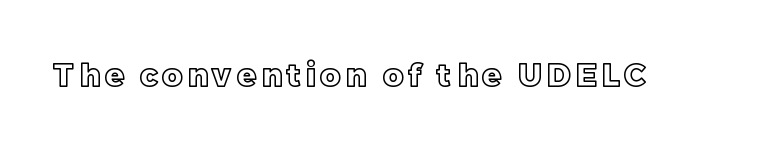
Q: Is the text italic (slanted)? A: No, it is upright.
Q: Is the text underlined? A: No.
Q: Width (condensed, normal, or wide)? A: Normal.
Q: x-height? A: Large.
Q: Monospaced? A: No.
